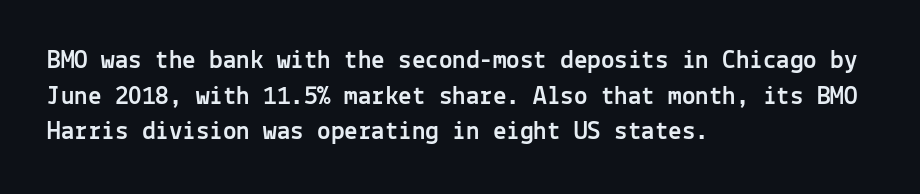
{"italic": "no", "underline": "no", "align": "left", "line_spacing": "normal", "line_spacing_ratio": 1.32, "letter_spacing": "normal", "letter_spacing_em": 0.0, "glyph_px": 27}
